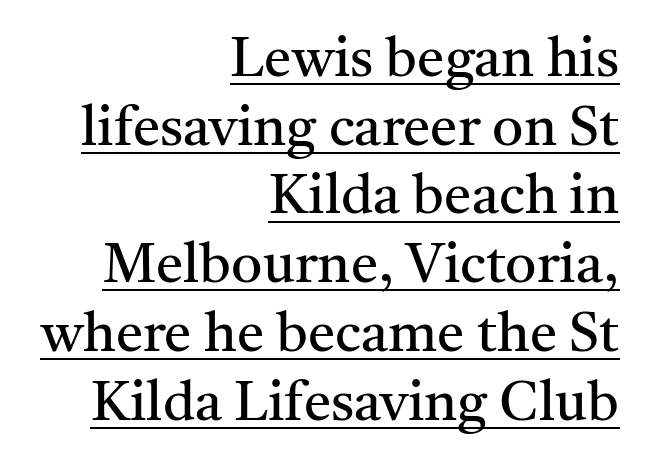
The image shows 55 px regular-weight serif type, upright; set right-aligned, normal line spacing (1.25x), normal letter spacing, underlined; medium stroke contrast and a medium x-height.
